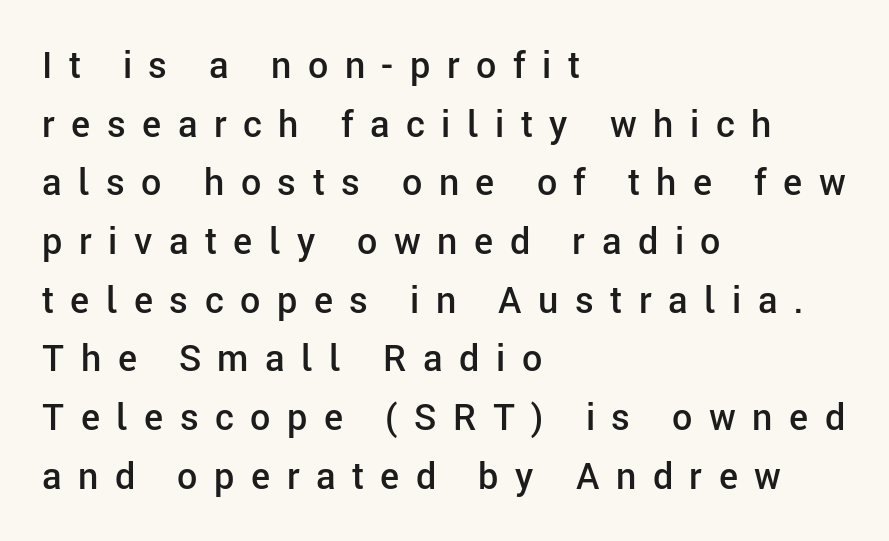
Q: Is the text bold? A: Semi-bold.
Q: Is the text italic (slanted)? A: No, it is upright.
Q: Is the typeface a serif or a sans-serif typeface? A: Sans-serif.
Q: Is the text underlined? A: No.
Q: How is the paragraph aligned? A: Left-aligned.
Q: Is the spacing between letters normal or unusually wide? A: Unusually wide.
Q: Is the spacing between lines tight, normal or loose? A: Normal.
Q: Width (condensed, normal, or wide)? A: Normal.
Q: Stroke contrast? A: Low.
Q: x-height? A: Medium.
Q: Monospaced? A: No.
